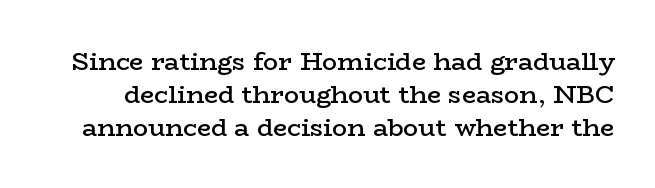
The image shows 25 px text type, upright; set normal line spacing (1.32x), normal letter spacing, not underlined.
